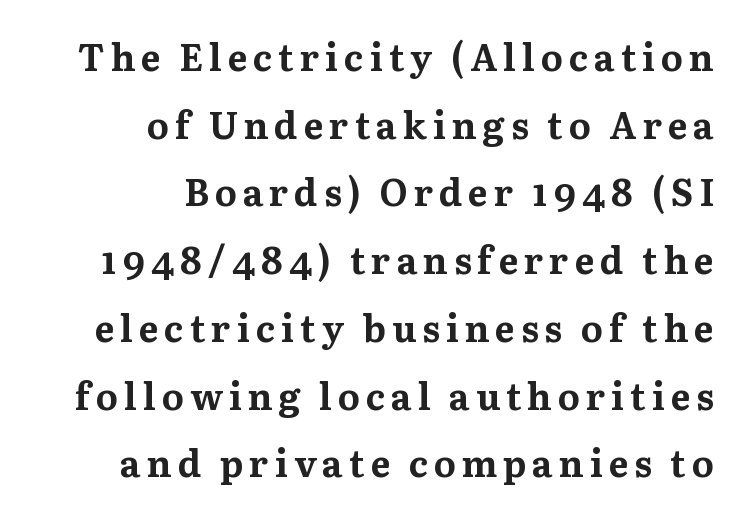
Old-style or modern, the face here clearly has serifs. Character widths vary here, with narrow letters taking less room than wide ones. The axis of the letterforms is exactly vertical. The lines in this sample share a right terminus and differ only in where they begin.
